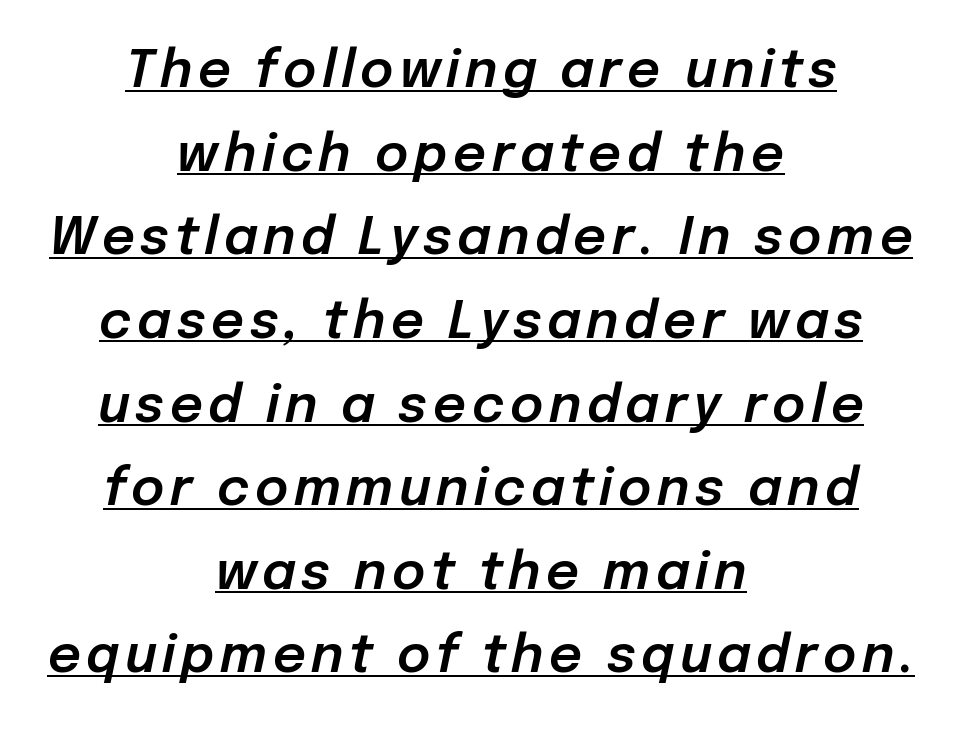
Q: Is the text italic (slanted)? A: Yes, it leans right by about 12 degrees.
Q: Is the text underlined? A: Yes.
Q: How is the paragraph aligned? A: Centered.
Q: Is the spacing between lines tight, normal or loose? A: Normal.
Q: Width (condensed, normal, or wide)? A: Normal.
Q: Stroke contrast? A: Low.
Q: x-height? A: Medium.
Q: Monospaced? A: No.
